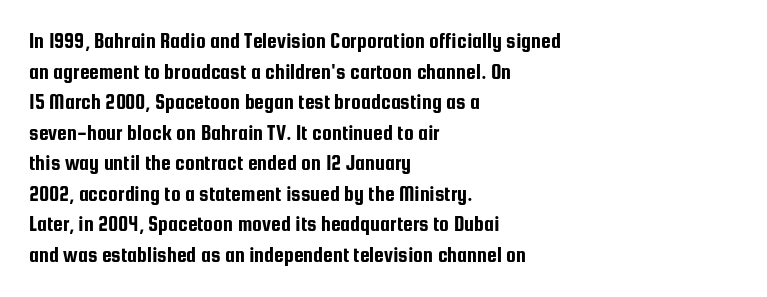
Q: Is the text italic (slanted)? A: No, it is upright.
Q: Is the text underlined? A: No.
Q: How is the paragraph aligned? A: Left-aligned.
Q: Is the spacing between letters normal or unusually wide? A: Normal.
Q: Is the spacing between lines tight, normal or loose? A: Normal.
